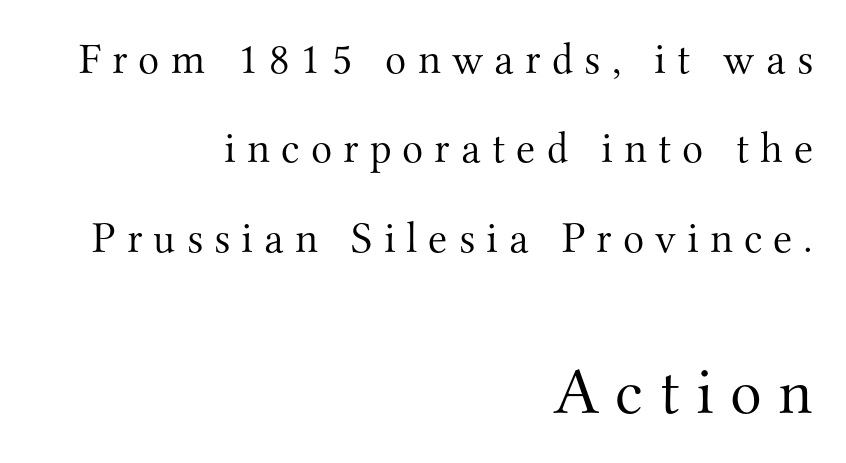
Q: Is the text bold? A: No.
Q: Is the text italic (slanted)? A: No, it is upright.
Q: Is the typeface a serif or a sans-serif typeface? A: Serif.
Q: Is the text underlined? A: No.
Q: How is the paragraph aligned? A: Right-aligned.
Q: Is the spacing between letters normal or unusually wide? A: Unusually wide.
Q: Is the spacing between lines tight, normal or loose? A: Loose.
Q: Which block of text is set in a larger size, the first (top) or the second (bottom)? A: The second (bottom) one.
Q: Width (condensed, normal, or wide)? A: Normal.
Q: Stroke contrast? A: Medium.
Q: x-height? A: Small.
Q: Monospaced? A: No.
